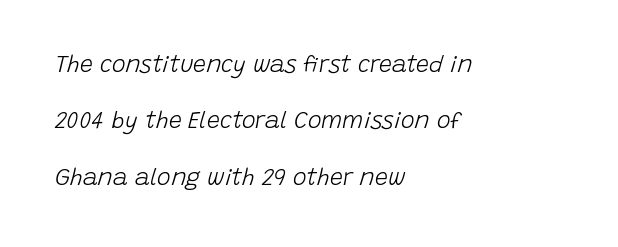
The image shows 23 px text type, italic (leaning right); set left-aligned, loose line spacing (2.45x), normal letter spacing, not underlined.
